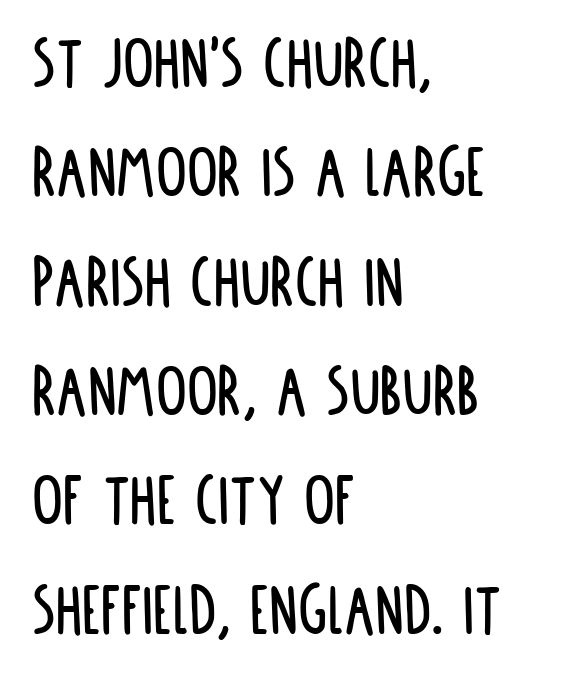
Q: Is the text italic (slanted)? A: No, it is upright.
Q: Is the typeface a serif or a sans-serif typeface? A: Sans-serif.
Q: Is the text underlined? A: No.
Q: How is the paragraph aligned? A: Left-aligned.
Q: Is the spacing between letters normal or unusually wide? A: Normal.
Q: Is the spacing between lines tight, normal or loose? A: Normal.
Q: Width (condensed, normal, or wide)? A: Condensed.
Q: Stroke contrast? A: Low.
Q: x-height? A: Large.
Q: Monospaced? A: No.
